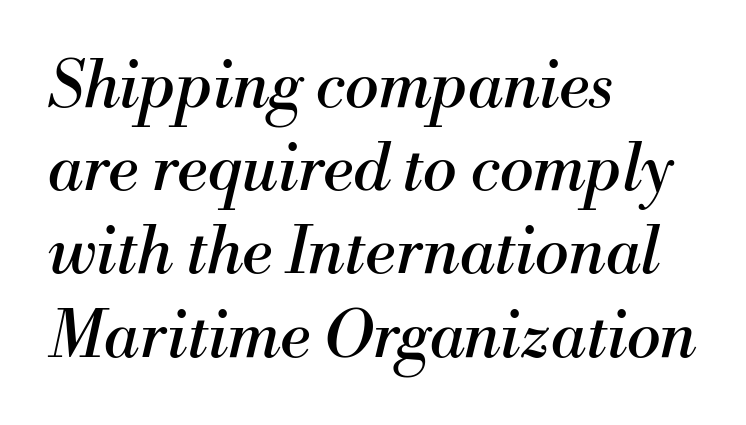
{"serif": "yes", "italic": "yes", "lean": "right", "slant_degrees": 13, "bold": "no", "weight": "regular", "width": "normal", "stroke_contrast": "medium", "x_height": "small", "monospaced": "no", "underline": "no", "align": "left", "line_spacing": "normal", "line_spacing_ratio": 1.3, "letter_spacing": "normal", "letter_spacing_em": 0.0, "glyph_px": 64}
